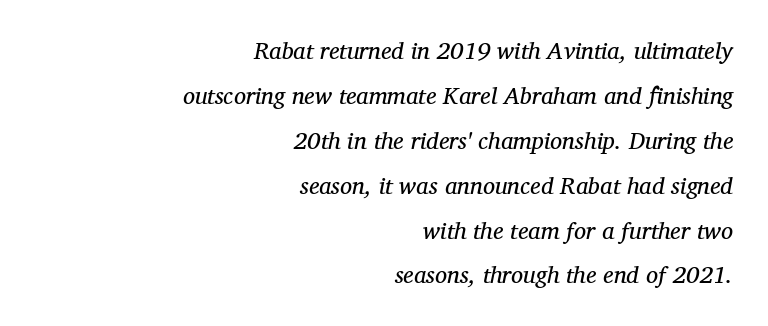
Q: Is the text bold? A: No.
Q: Is the text italic (slanted)? A: Yes, it leans right by about 12 degrees.
Q: Is the text underlined? A: No.
Q: How is the paragraph aligned? A: Right-aligned.
Q: Is the spacing between letters normal or unusually wide? A: Normal.
